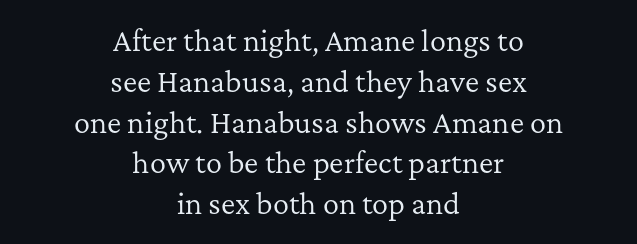
Q: Is the text bold? A: No.
Q: Is the text italic (slanted)? A: No, it is upright.
Q: Is the text underlined? A: No.
Q: How is the paragraph aligned? A: Centered.
Q: Is the spacing between letters normal or unusually wide? A: Normal.
Q: Is the spacing between lines tight, normal or loose? A: Normal.
